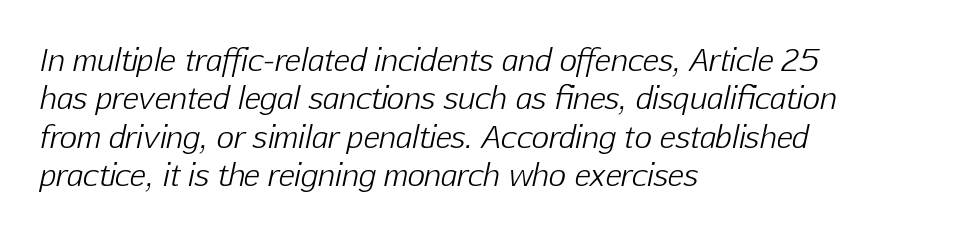
The image shows 30 px light type, italic (leaning right); set left-aligned, normal line spacing (1.28x), normal letter spacing, not underlined; low stroke contrast and a medium x-height.
